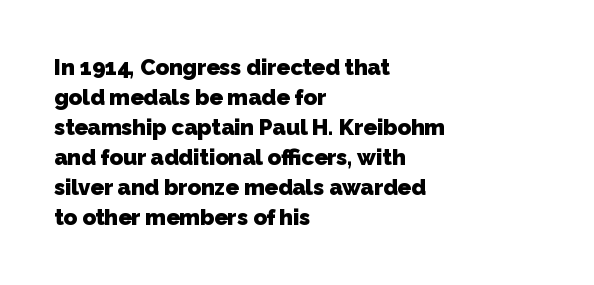
{"bold": "yes", "underline": "no", "align": "left", "line_spacing": "normal", "line_spacing_ratio": 1.36, "letter_spacing": "normal", "letter_spacing_em": 0.0, "glyph_px": 22}
